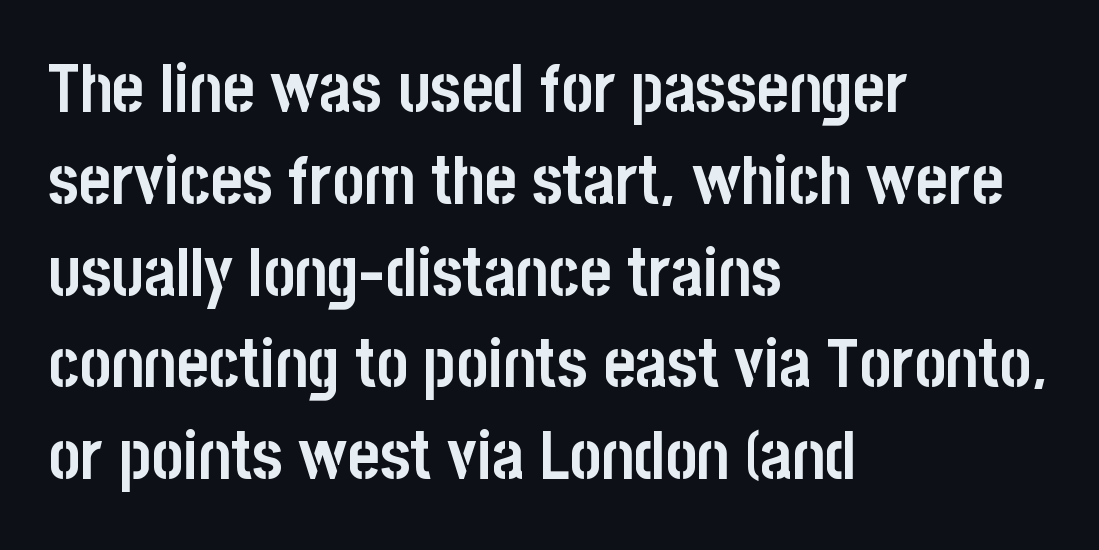
Q: Is the text bold? A: Yes.
Q: Is the text italic (slanted)? A: No, it is upright.
Q: Is the typeface a serif or a sans-serif typeface? A: Sans-serif.
Q: Is the text underlined? A: No.
Q: How is the paragraph aligned? A: Left-aligned.
Q: Is the spacing between letters normal or unusually wide? A: Normal.
Q: Is the spacing between lines tight, normal or loose? A: Normal.
Q: Width (condensed, normal, or wide)? A: Condensed.
Q: Stroke contrast? A: Low.
Q: x-height? A: Large.
Q: Monospaced? A: No.
